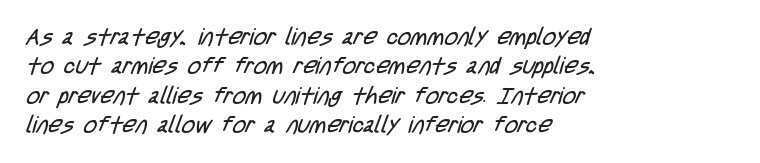
In terms of leading, this rendering sits right in the middle. The baseline area is clear. Tracking here is standard; glyphs follow each other at the usual distance. Weight class: somewhere from thin through regular. The paragraph shown leans on its left margin.
